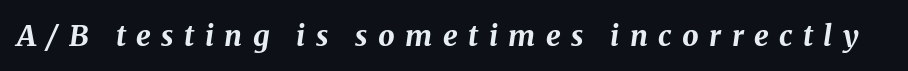
The image shows 29 px bold type, italic (leaning right); set unusually wide letter spacing (+0.36 em), not underlined; medium stroke contrast and a medium x-height.
